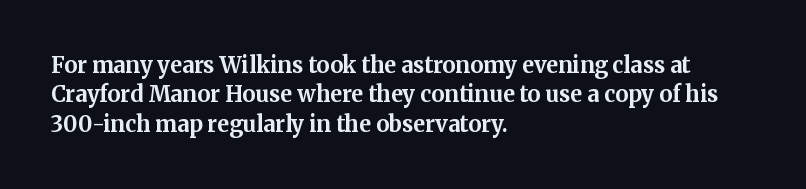
The image shows 22 px bold type, upright; set left-aligned, normal line spacing (1.33x), normal letter spacing, not underlined.
